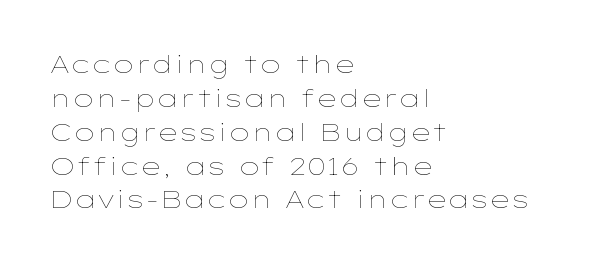
The image shows 24 px text type, upright; set left-aligned, normal line spacing (1.41x), normal letter spacing, not underlined.
